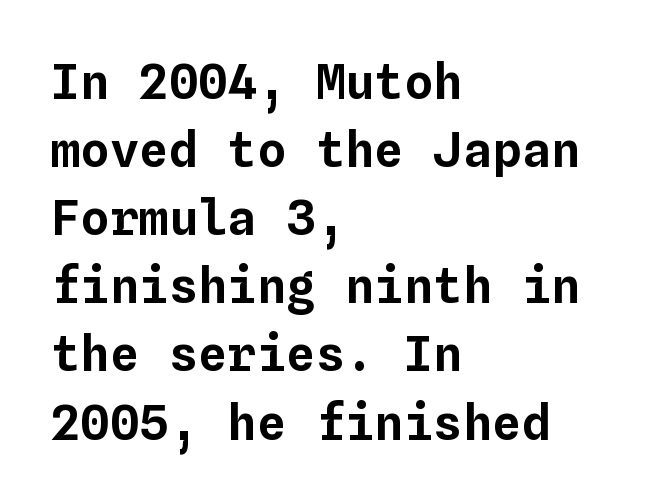
The image shows 49 px text type, upright, monospaced; set left-aligned, normal line spacing (1.39x), normal letter spacing, not underlined; low stroke contrast and a medium x-height.
